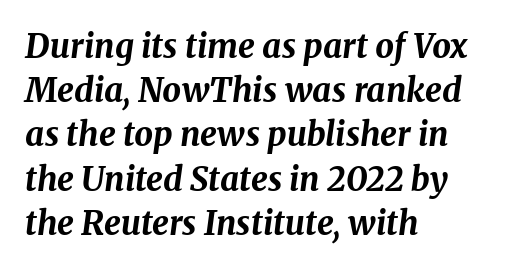
The image shows 33 px bold type, italic (leaning right); set left-aligned, normal line spacing (1.34x), normal letter spacing, not underlined; medium stroke contrast and a medium x-height.
